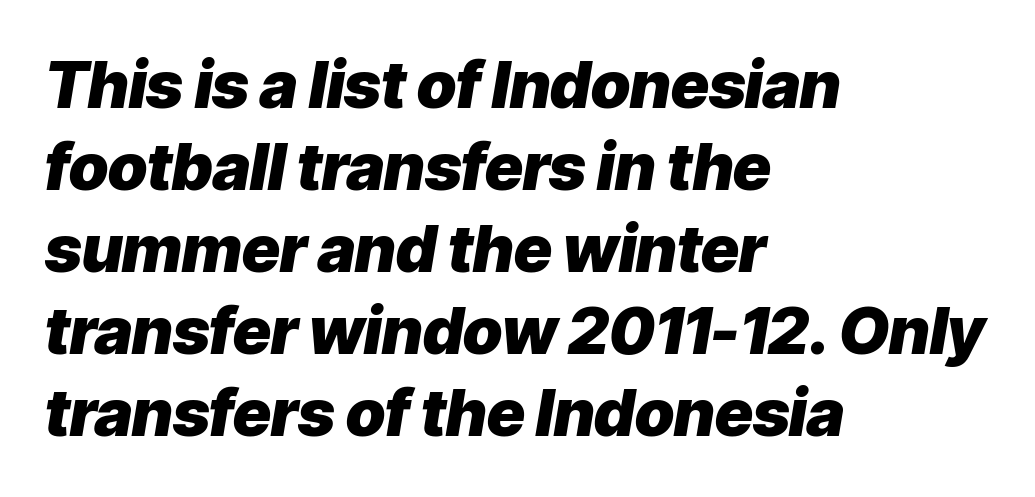
{"italic": "yes", "lean": "right", "slant_degrees": 9, "bold": "yes", "weight": "heavy", "width": "normal", "stroke_contrast": "low", "x_height": "medium", "monospaced": "no", "underline": "no", "align": "left", "line_spacing": "normal", "line_spacing_ratio": 1.26, "letter_spacing": "normal", "letter_spacing_em": 0.0, "glyph_px": 65}
